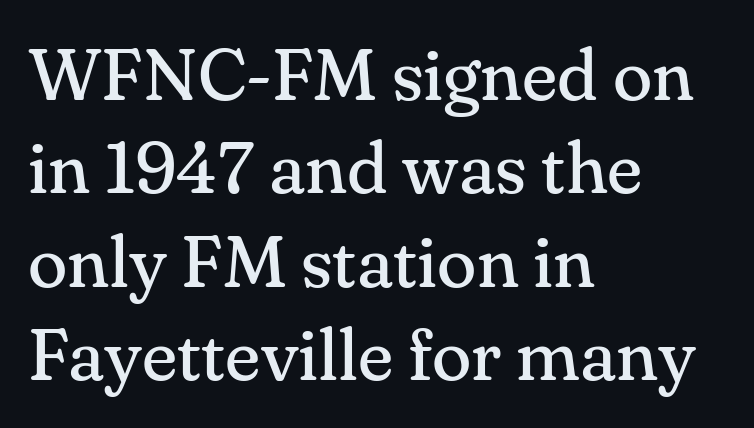
Q: Is the text bold? A: No.
Q: Is the text italic (slanted)? A: No, it is upright.
Q: Is the typeface a serif or a sans-serif typeface? A: Serif.
Q: Is the text underlined? A: No.
Q: How is the paragraph aligned? A: Left-aligned.
Q: Is the spacing between letters normal or unusually wide? A: Normal.
Q: Is the spacing between lines tight, normal or loose? A: Normal.
Q: Width (condensed, normal, or wide)? A: Normal.
Q: Stroke contrast? A: Medium.
Q: x-height? A: Small.
Q: Monospaced? A: No.
